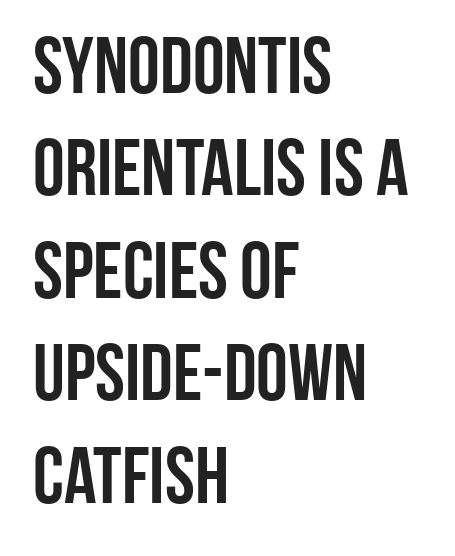
Q: Is the text italic (slanted)? A: No, it is upright.
Q: Is the typeface a serif or a sans-serif typeface? A: Sans-serif.
Q: Is the text underlined? A: No.
Q: How is the paragraph aligned? A: Left-aligned.
Q: Is the spacing between letters normal or unusually wide? A: Normal.
Q: Is the spacing between lines tight, normal or loose? A: Normal.
Q: Width (condensed, normal, or wide)? A: Condensed.
Q: Stroke contrast? A: Low.
Q: x-height? A: Large.
Q: Monospaced? A: No.
